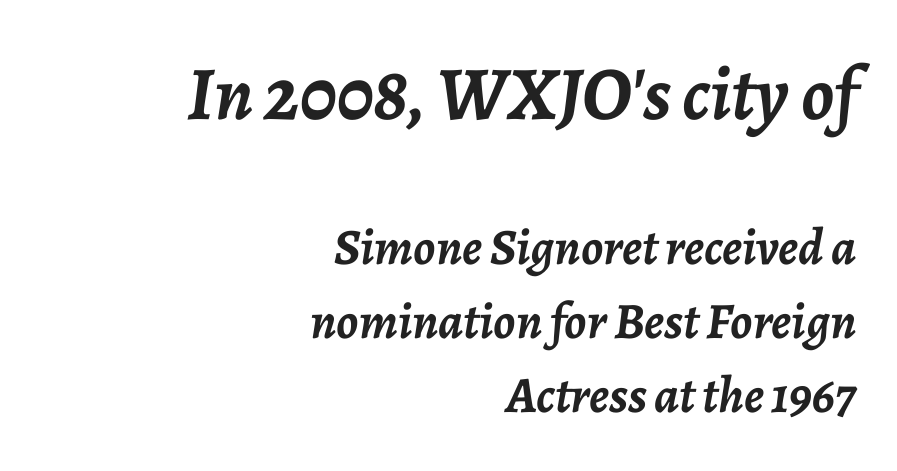
{"italic": "yes", "lean": "right", "slant_degrees": 7, "bold": "yes", "weight": "semibold", "width": "normal", "stroke_contrast": "low", "x_height": "medium", "monospaced": "no", "underline": "no", "align": "right", "line_spacing": "normal", "line_spacing_ratio": 1.45, "letter_spacing": "normal", "letter_spacing_em": 0.0, "larger_block": "first", "size_ratio": 1.49, "glyph_px": 76}
